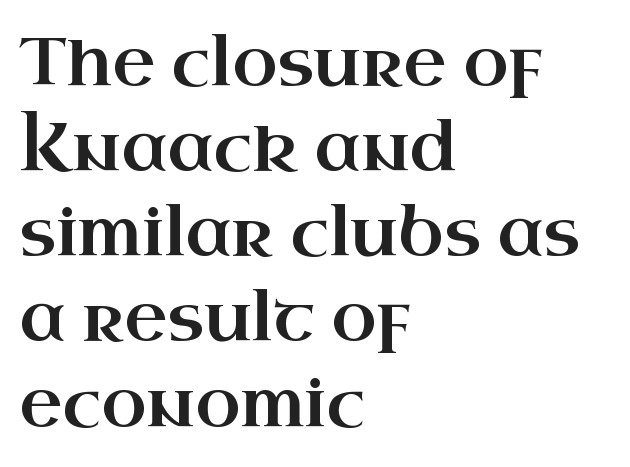
{"serif": "yes", "italic": "no", "width": "wide", "stroke_contrast": "high", "x_height": "small", "monospaced": "no", "underline": "no", "align": "left", "line_spacing": "normal", "line_spacing_ratio": 1.29, "letter_spacing": "normal", "letter_spacing_em": 0.0, "glyph_px": 66}
